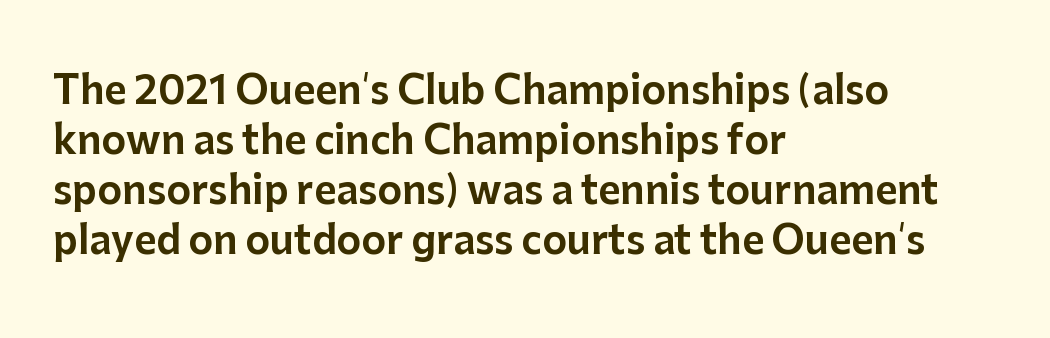
Each row of text sits above clean, open space. Does the copy run flush right? No — it runs flush left. The font family rendered here belongs to the sans-serif group. Every stem runs plumb, perpendicular to the baseline.
